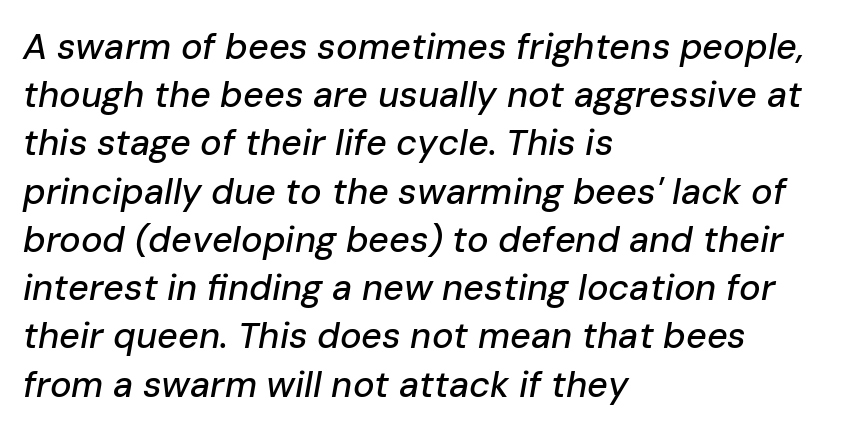
The image shows 36 px text type, italic (leaning right); set left-aligned, normal line spacing (1.34x), normal letter spacing, not underlined; low stroke contrast and a medium x-height.
